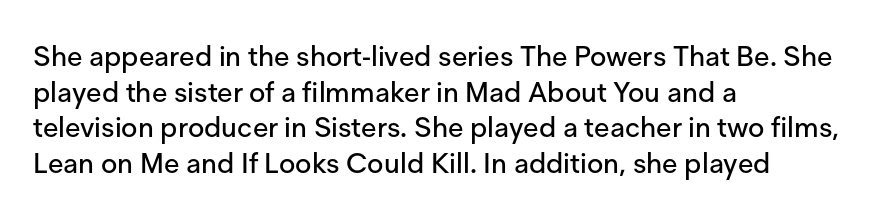
If you drew a ruler down the left edge, every line would touch it. Proportional: the letters do not fall into vertical columns. Characters follow at the spacing the type designer built in. If you measured baseline to baseline, you'd find a middling distance. Grotesque or geometric, the face here clearly has no serifs.
